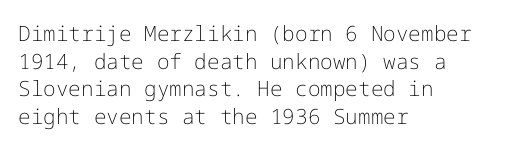
Teacher's note: observe the even left margin — that is flush-left alignment. The line texture is even and compact thanks to regular tracking. The lettering stays uniformly vertical, giving the passage a roman look. The baseline area is clear.
